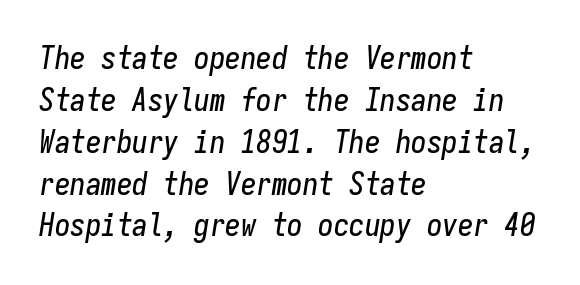
The image shows 31 px condensed type, italic (leaning right), monospaced; set left-aligned, normal line spacing (1.35x), normal letter spacing, not underlined; low stroke contrast and a medium x-height.
